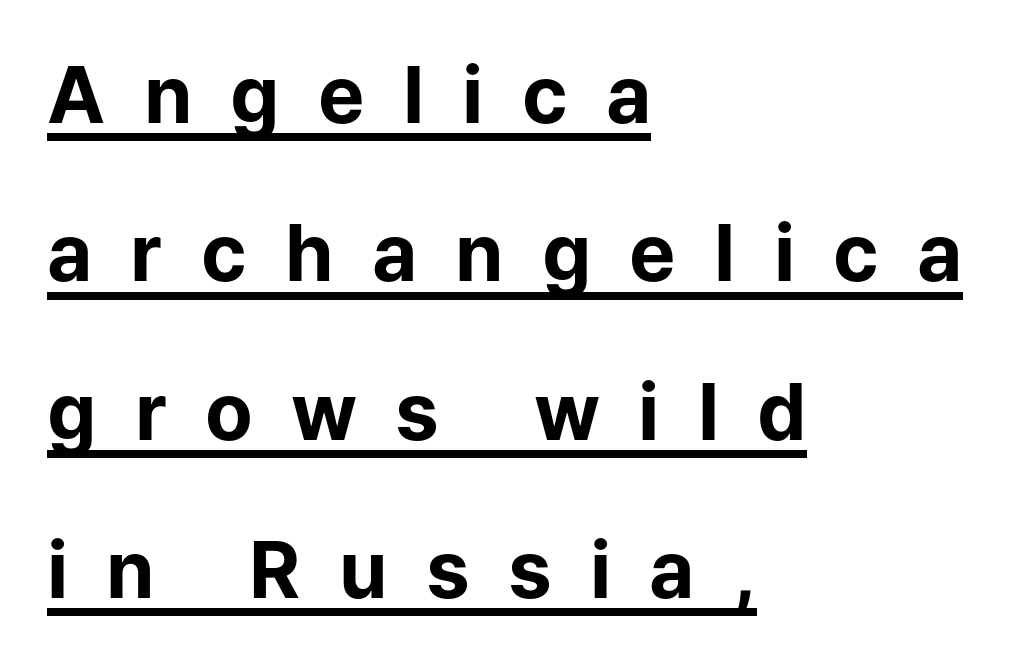
The image shows 78 px bold sans-serif type, upright; set left-aligned, loose line spacing (2.03x), unusually wide letter spacing (+0.49 em), underlined; low stroke contrast and a medium x-height.
